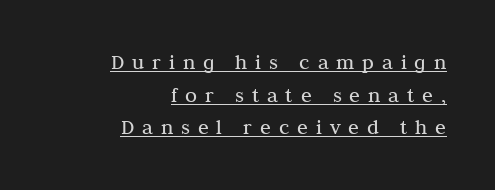
The image shows 22 px text type, upright; set right-aligned, normal line spacing (1.48x), unusually wide letter spacing (+0.36 em), underlined.
